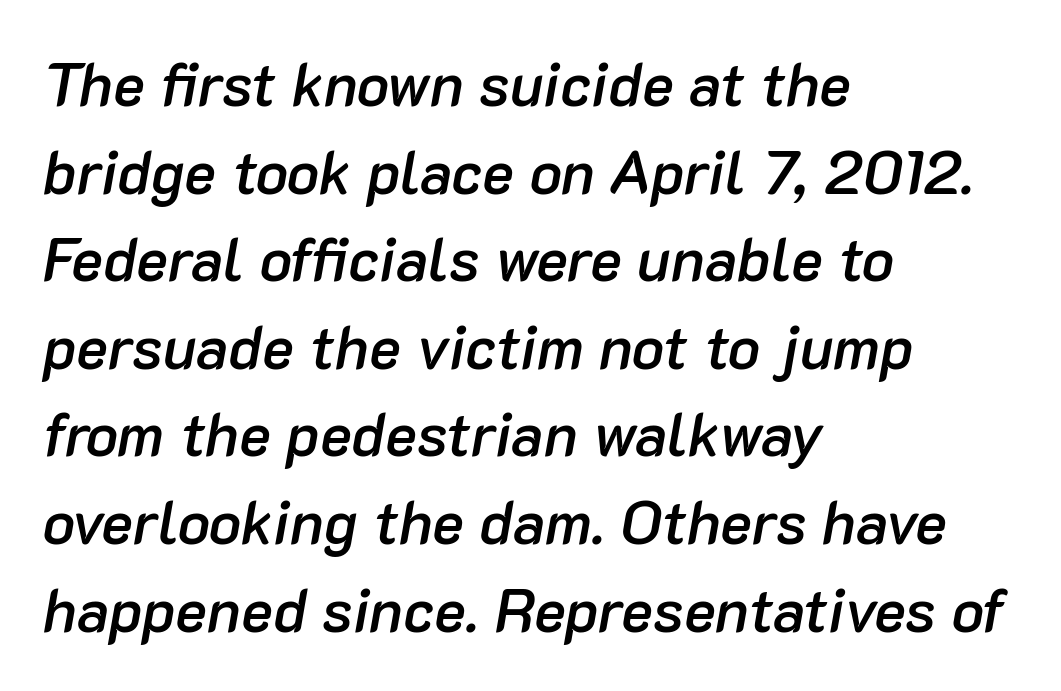
The image shows 60 px semibold type, italic (leaning right); set left-aligned, normal line spacing (1.46x), normal letter spacing, not underlined; low stroke contrast and a medium x-height.
